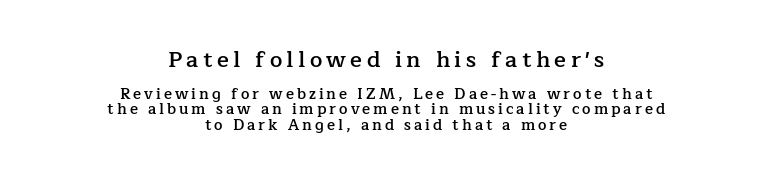
Spacing between characters has been opened up far beyond the box default. Here the first block reads like a headline and the second like body copy. A student would call this center alignment; a typographer would say set centered. When letters stand straight like this, we call the style roman or upright. Rule under the text: the space is simply empty.
